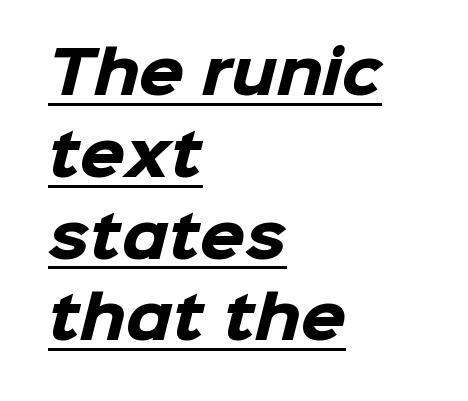
Bold? Absolutely — the strokes are thick and heavy. The rendering anchors every line to the left-hand side. The leading is moderate, giving the passage an even texture. Standard letterfit; no display-style spreading of the glyphs.
